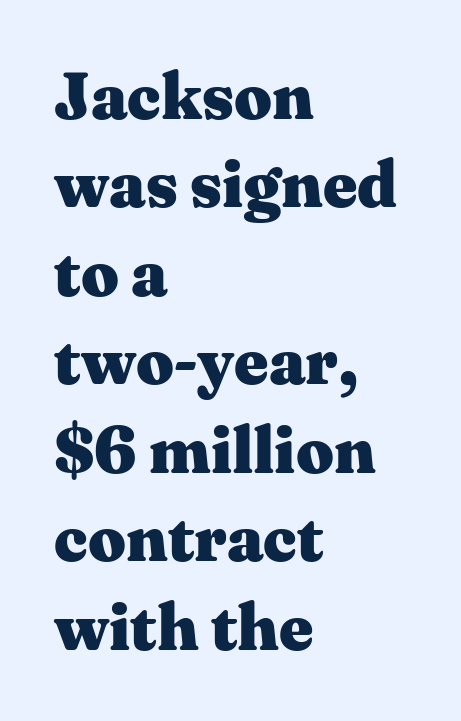
Q: Is the text bold? A: Yes.
Q: Is the text italic (slanted)? A: No, it is upright.
Q: Is the typeface a serif or a sans-serif typeface? A: Serif.
Q: Is the text underlined? A: No.
Q: How is the paragraph aligned? A: Left-aligned.
Q: Is the spacing between letters normal or unusually wide? A: Normal.
Q: Is the spacing between lines tight, normal or loose? A: Normal.
Q: Width (condensed, normal, or wide)? A: Wide.
Q: Stroke contrast? A: Medium.
Q: x-height? A: Medium.
Q: Monospaced? A: No.
